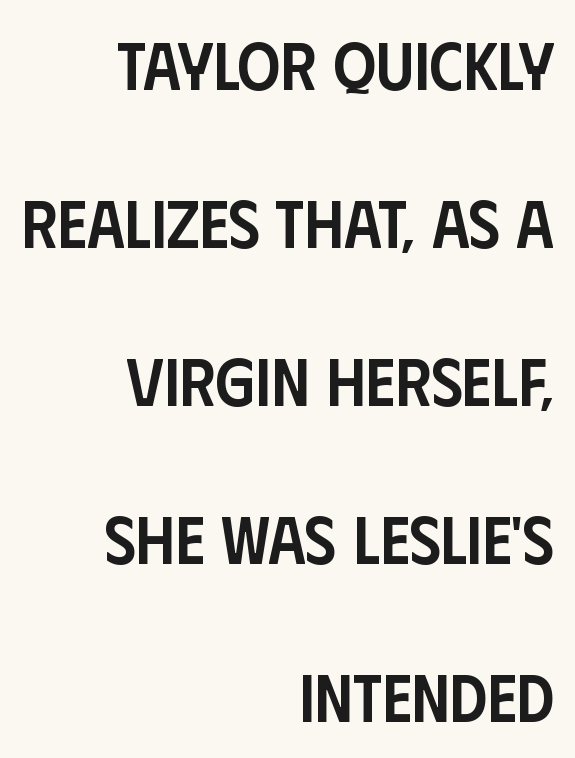
{"serif": "no", "italic": "no", "bold": "semi", "weight": "semibold", "width": "condensed", "stroke_contrast": "low", "x_height": "large", "monospaced": "no", "underline": "no", "align": "right", "line_spacing": "loose", "line_spacing_ratio": 2.36, "letter_spacing": "normal", "letter_spacing_em": 0.0, "glyph_px": 67}
